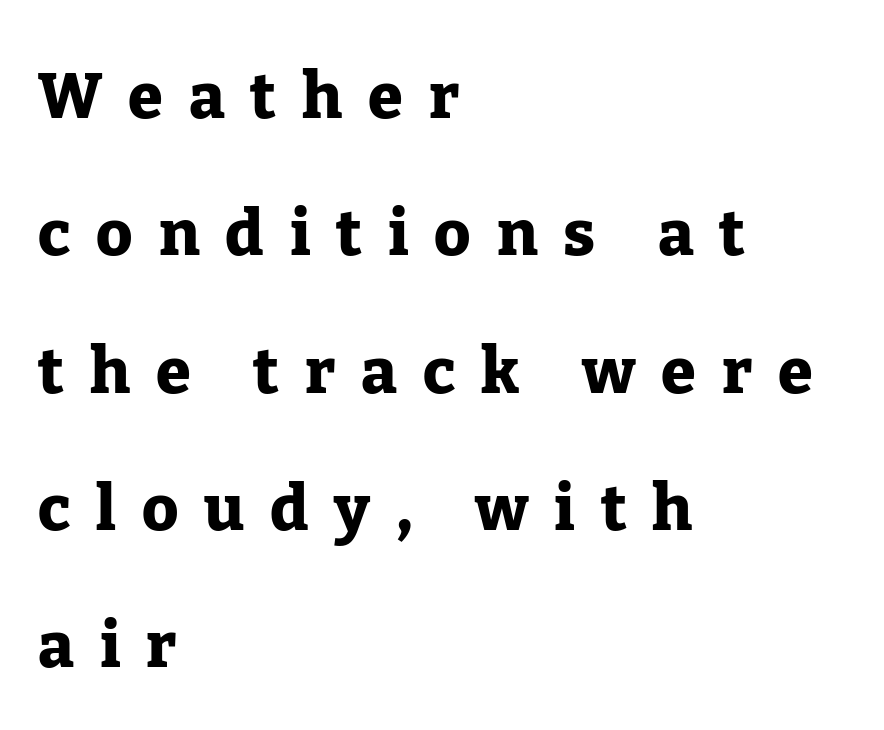
{"serif": "yes", "italic": "no", "bold": "yes", "weight": "heavy", "width": "normal", "stroke_contrast": "low", "x_height": "medium", "monospaced": "no", "underline": "no", "align": "left", "line_spacing": "loose", "line_spacing_ratio": 2.18, "letter_spacing": "wide", "letter_spacing_em": 0.41, "glyph_px": 63}
